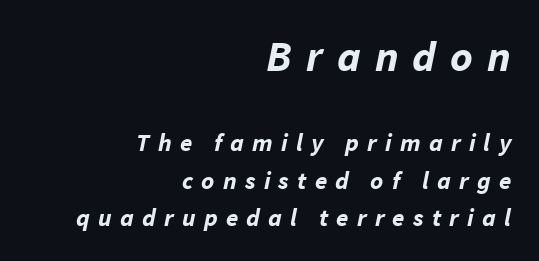
{"italic": "yes", "lean": "right", "slant_degrees": 11, "bold": "yes", "weight": "bold", "width": "normal", "stroke_contrast": "low", "x_height": "medium", "monospaced": "no", "underline": "no", "align": "right", "line_spacing": "normal", "line_spacing_ratio": 1.49, "letter_spacing": "wide", "letter_spacing_em": 0.33, "larger_block": "first", "size_ratio": 1.72, "glyph_px": 43}
